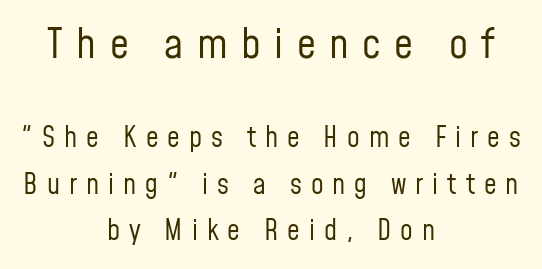
Q: Is the text bold? A: No.
Q: Is the text italic (slanted)? A: No, it is upright.
Q: Is the typeface a serif or a sans-serif typeface? A: Sans-serif.
Q: Is the text underlined? A: No.
Q: How is the paragraph aligned? A: Centered.
Q: Is the spacing between letters normal or unusually wide? A: Unusually wide.
Q: Is the spacing between lines tight, normal or loose? A: Normal.
Q: Which block of text is set in a larger size, the first (top) or the second (bottom)? A: The first (top) one.
Q: Width (condensed, normal, or wide)? A: Condensed.
Q: Stroke contrast? A: Low.
Q: x-height? A: Medium.
Q: Monospaced? A: No.
